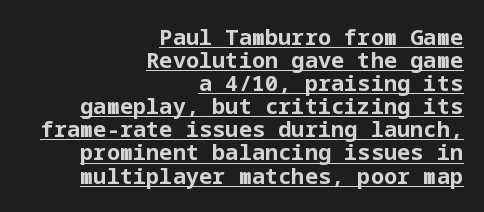
The image shows 22 px bold type, upright; set right-aligned, tight line spacing (1.05x), normal letter spacing, underlined.
